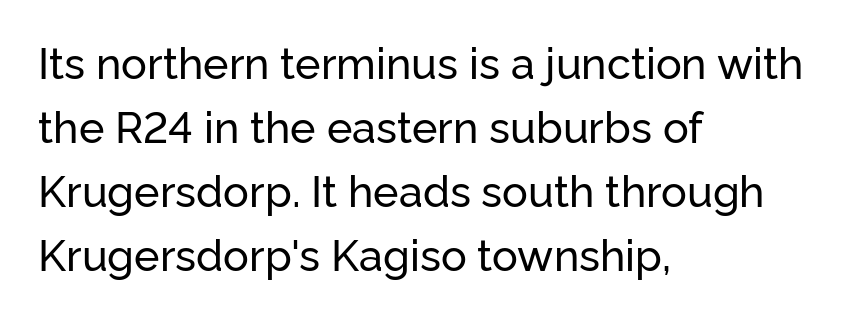
{"serif": "no", "italic": "no", "width": "normal", "stroke_contrast": "low", "x_height": "medium", "monospaced": "no", "underline": "no", "align": "left", "line_spacing": "normal", "line_spacing_ratio": 1.49, "letter_spacing": "normal", "letter_spacing_em": 0.0, "glyph_px": 43}
